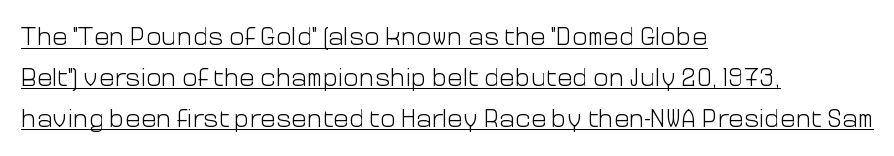
The lettering stays uniformly vertical, giving the passage a roman look. In designer terms, the underline attribute is active on this setting. Unbolded letterforms with no extra heft. If you drew a ruler down the left edge, every line would touch it. The passage shown stacks its lines at a standard gap. Tracking value appears to be zero — textbook default spacing.
